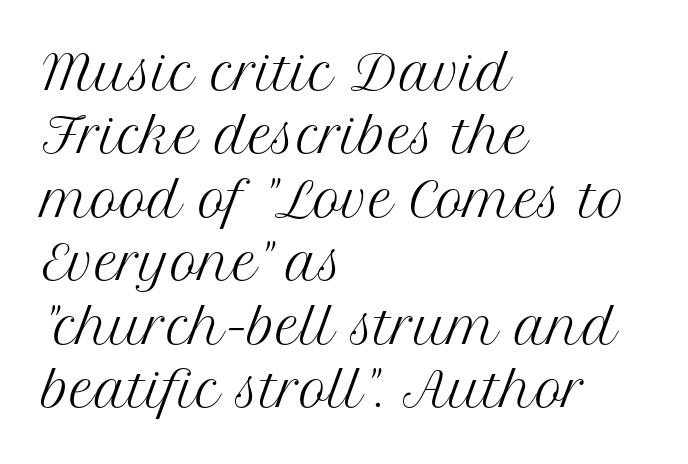
The image shows 47 px regular-weight serif type; set left-aligned, normal line spacing (1.35x), normal letter spacing, not underlined; medium stroke contrast and a medium x-height.
